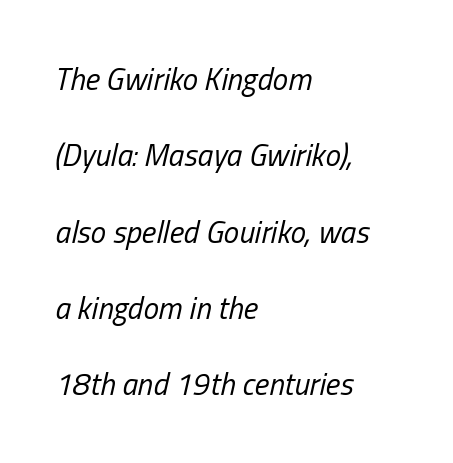
This rendering leaves character spacing at its baseline value. The setting favours the left margin, as ordinary paragraphs usually do. Weight class: somewhere from thin through regular. Each letter keeps its own natural width here, so spacing adapts to shape. The specimen reads as italic at a glance.
